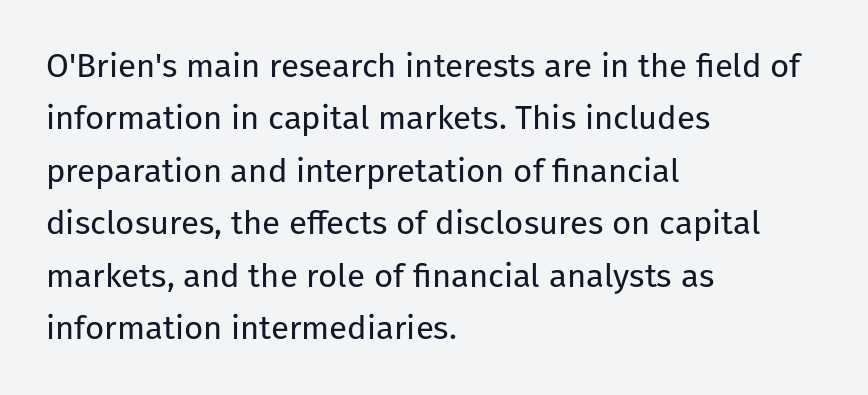
The image shows 33 px regular-weight sans-serif type, upright; set left-aligned, normal line spacing (1.59x), normal letter spacing, not underlined; low stroke contrast and a medium x-height.
